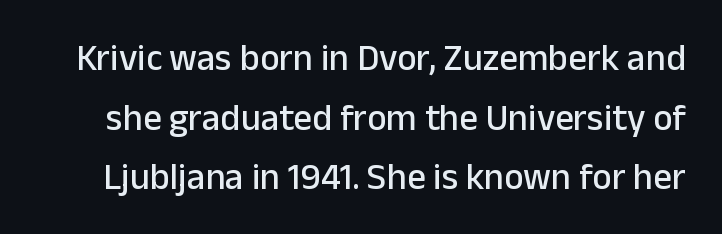
Q: Is the text italic (slanted)? A: No, it is upright.
Q: Is the typeface a serif or a sans-serif typeface? A: Sans-serif.
Q: Is the text underlined? A: No.
Q: Is the spacing between letters normal or unusually wide? A: Normal.
Q: Is the spacing between lines tight, normal or loose? A: Normal.
Q: Width (condensed, normal, or wide)? A: Normal.
Q: Stroke contrast? A: Low.
Q: x-height? A: Medium.
Q: Monospaced? A: No.
